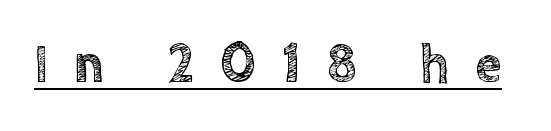
{"italic": "no", "width": "normal", "x_height": "large", "monospaced": "no", "underline": "yes", "letter_spacing": "wide", "letter_spacing_em": 0.48, "glyph_px": 53}
